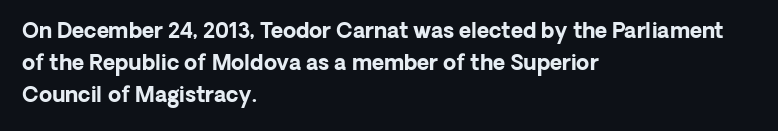
Tracking value appears to be zero — textbook default spacing. Is the type bold? Yes — the strokes are clearly thick and heavy. The block of text has a typical density, with ordinary space between rows. The rag falls on the right side of this text block. Words float on clear page, feet unadorned.
